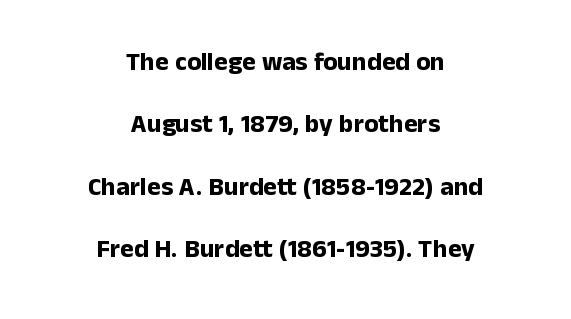
Q: Is the text bold? A: Yes.
Q: Is the text italic (slanted)? A: No, it is upright.
Q: Is the text underlined? A: No.
Q: How is the paragraph aligned? A: Centered.
Q: Is the spacing between letters normal or unusually wide? A: Normal.
Q: Is the spacing between lines tight, normal or loose? A: Loose.
